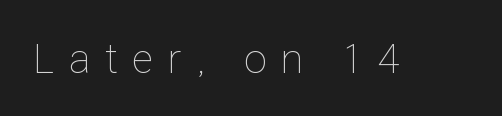
Q: Is the text bold? A: No.
Q: Is the text italic (slanted)? A: No, it is upright.
Q: Is the text underlined? A: No.
Q: Is the spacing between letters normal or unusually wide? A: Unusually wide.
Q: Width (condensed, normal, or wide)? A: Condensed.
Q: Stroke contrast? A: Low.
Q: x-height? A: Medium.
Q: Monospaced? A: No.
